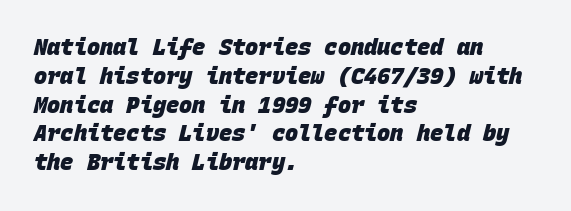
The passage shown is not underscored anywhere. Does the copy run flush right? No — it runs flush left. The rendering keeps characters at their native spacing. Caption: bold face, heavy strokes. Leading matches the norm, producing a regular column.
